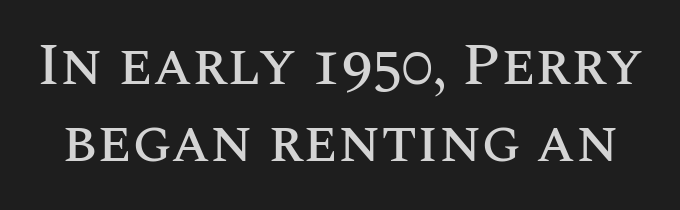
{"italic": "no", "width": "normal", "stroke_contrast": "medium", "x_height": "large", "monospaced": "no", "underline": "no", "line_spacing": "normal", "line_spacing_ratio": 1.3, "letter_spacing": "normal", "letter_spacing_em": 0.0, "glyph_px": 59}
